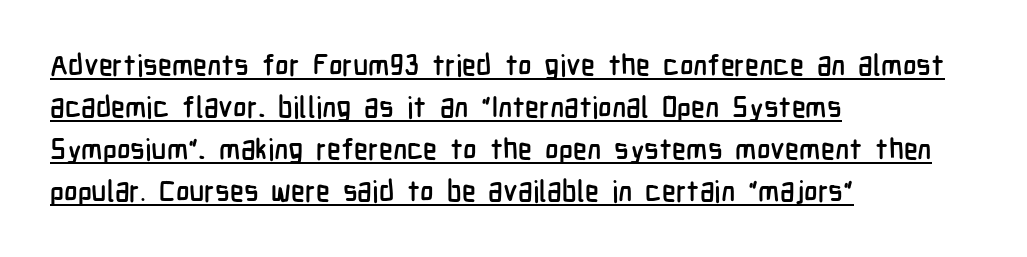
A student would call this left alignment; a typographer would say flush left, rag right. You could call the tracking neutral — neither tight nor loose. The leading is moderate, giving the passage an even texture. Observe the absence of serifs on each vertical stroke in this sample.
